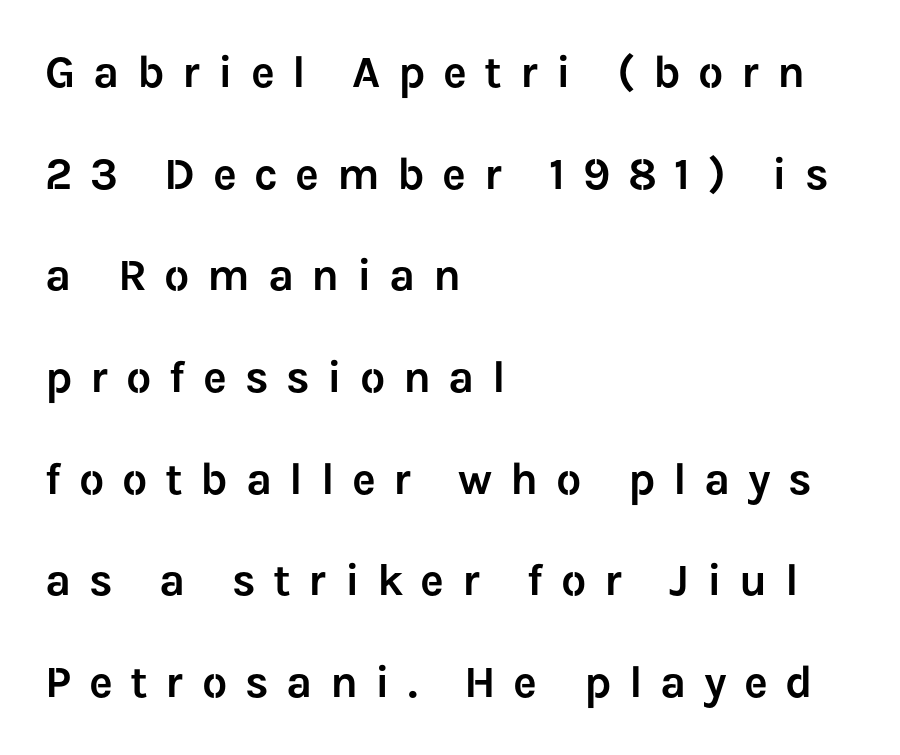
Q: Is the text italic (slanted)? A: No, it is upright.
Q: Is the typeface a serif or a sans-serif typeface? A: Sans-serif.
Q: Is the text underlined? A: No.
Q: How is the paragraph aligned? A: Left-aligned.
Q: Is the spacing between letters normal or unusually wide? A: Unusually wide.
Q: Is the spacing between lines tight, normal or loose? A: Loose.
Q: Width (condensed, normal, or wide)? A: Normal.
Q: Stroke contrast? A: Low.
Q: x-height? A: Medium.
Q: Monospaced? A: No.
